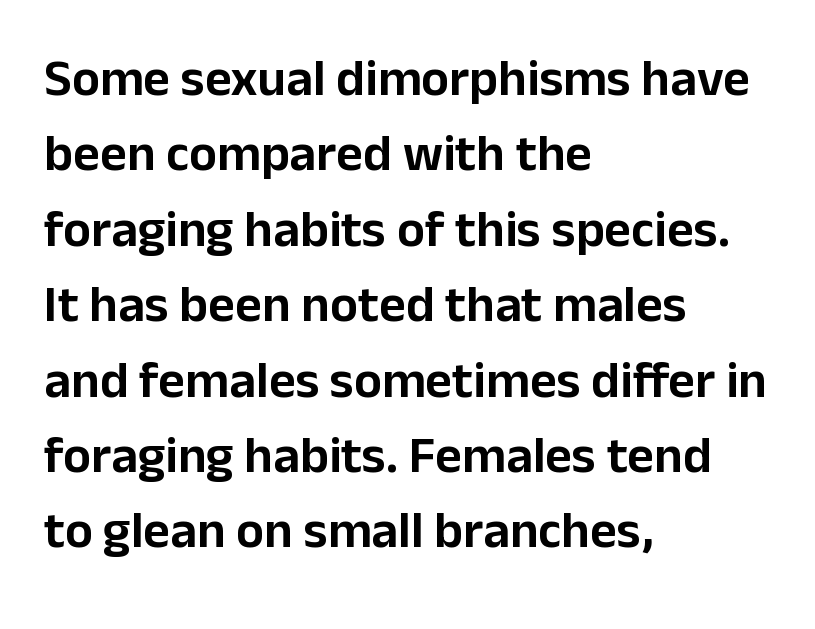
The image shows 52 px sans-serif type, upright; set left-aligned, normal line spacing (1.45x), normal letter spacing, not underlined; low stroke contrast and a medium x-height.
